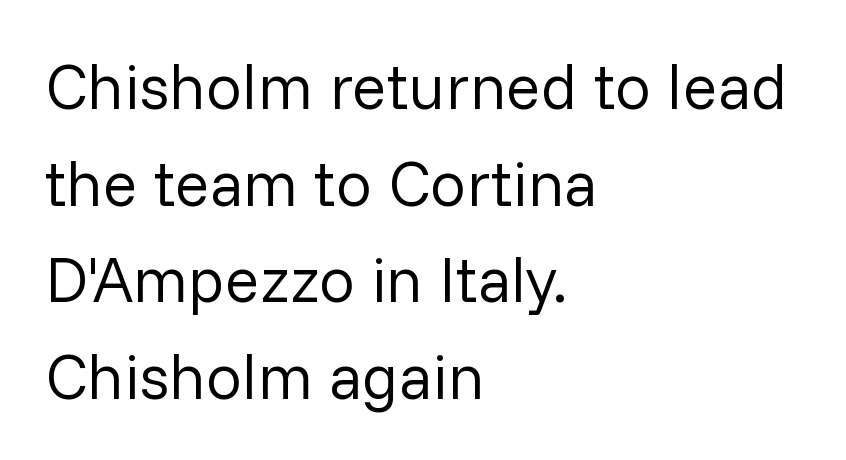
Q: Is the text bold? A: No.
Q: Is the text italic (slanted)? A: No, it is upright.
Q: Is the typeface a serif or a sans-serif typeface? A: Sans-serif.
Q: Is the text underlined? A: No.
Q: How is the paragraph aligned? A: Left-aligned.
Q: Is the spacing between letters normal or unusually wide? A: Normal.
Q: Is the spacing between lines tight, normal or loose? A: Normal.
Q: Width (condensed, normal, or wide)? A: Normal.
Q: Stroke contrast? A: Low.
Q: x-height? A: Medium.
Q: Monospaced? A: No.
